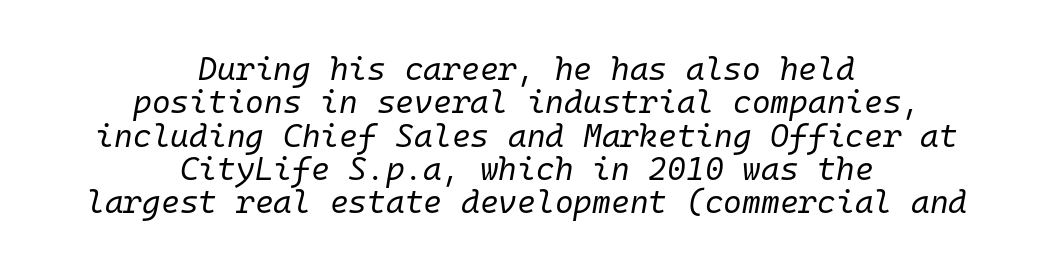
The image shows 32 px regular-weight type, italic (leaning right), monospaced; set centered, tight line spacing (1.04x), normal letter spacing, not underlined; low stroke contrast and a medium x-height.
